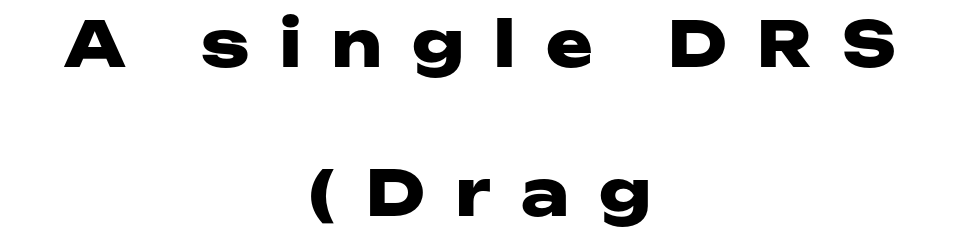
The image shows 63 px heavy, wide sans-serif type, upright; set centered, loose line spacing (2.37x), unusually wide letter spacing (+0.48 em), not underlined; low stroke contrast and a medium x-height.
